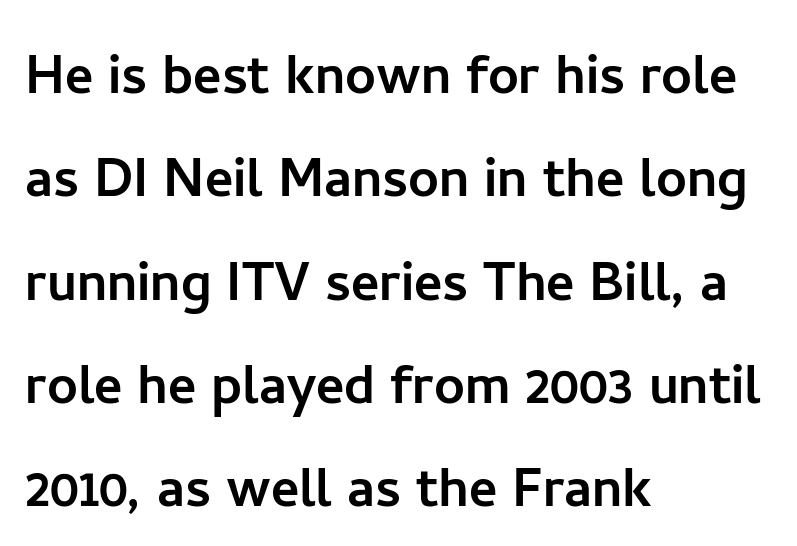
The image shows 68 px sans-serif type, upright; set left-aligned, normal line spacing (1.52x), normal letter spacing, not underlined; low stroke contrast and a medium x-height.
